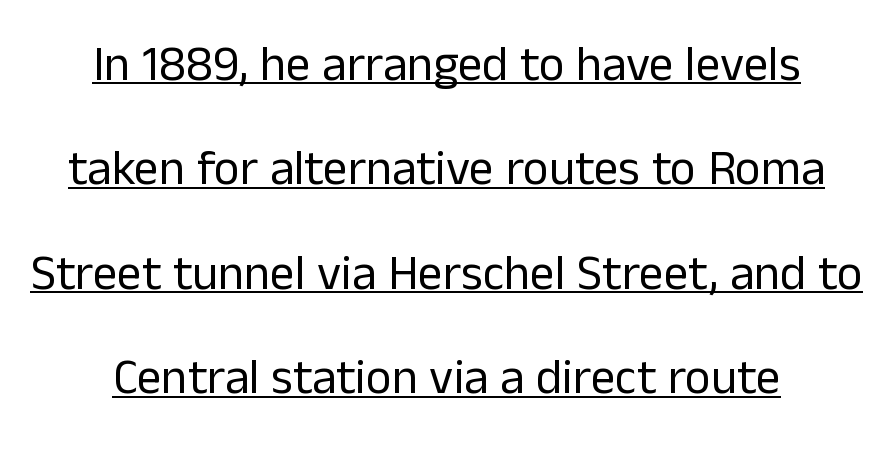
{"serif": "no", "italic": "no", "bold": "no", "weight": "regular", "width": "normal", "stroke_contrast": "low", "x_height": "medium", "monospaced": "no", "underline": "yes", "align": "center", "line_spacing": "loose", "line_spacing_ratio": 2.13, "letter_spacing": "normal", "letter_spacing_em": 0.0, "glyph_px": 49}
